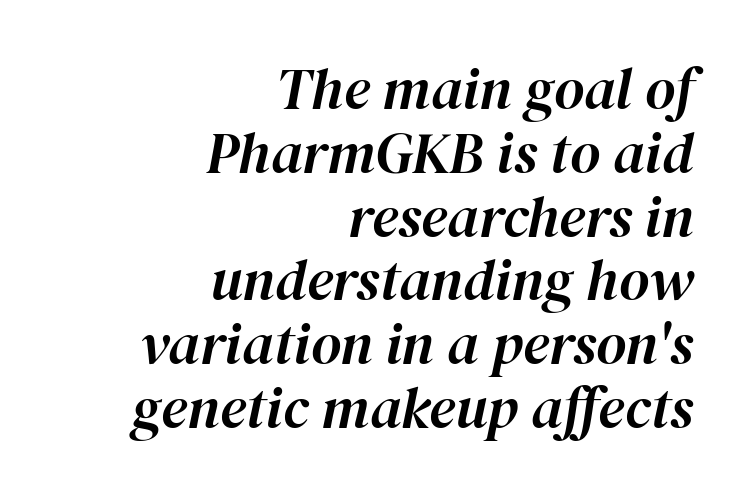
The image shows 58 px text type, italic (leaning right); set right-aligned, tight line spacing (1.1x), normal letter spacing, not underlined; high stroke contrast and a medium x-height.
